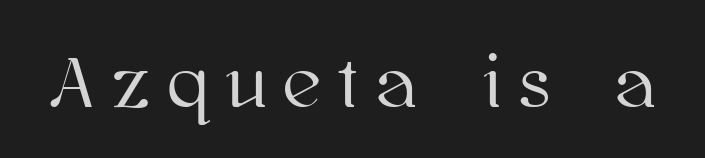
{"italic": "no", "width": "normal", "stroke_contrast": "high", "x_height": "medium", "monospaced": "no", "underline": "no", "letter_spacing": "wide", "letter_spacing_em": 0.25, "glyph_px": 74}
